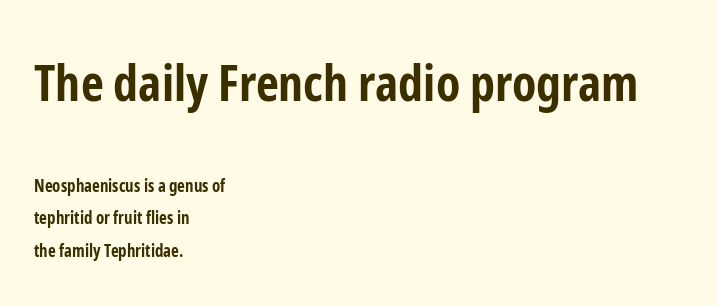
Q: Is the text bold? A: Yes.
Q: Is the text italic (slanted)? A: No, it is upright.
Q: Is the typeface a serif or a sans-serif typeface? A: Sans-serif.
Q: Is the text underlined? A: No.
Q: How is the paragraph aligned? A: Left-aligned.
Q: Is the spacing between letters normal or unusually wide? A: Normal.
Q: Is the spacing between lines tight, normal or loose? A: Loose.
Q: Which block of text is set in a larger size, the first (top) or the second (bottom)? A: The first (top) one.
Q: Width (condensed, normal, or wide)? A: Condensed.
Q: Stroke contrast? A: Low.
Q: x-height? A: Medium.
Q: Monospaced? A: No.
